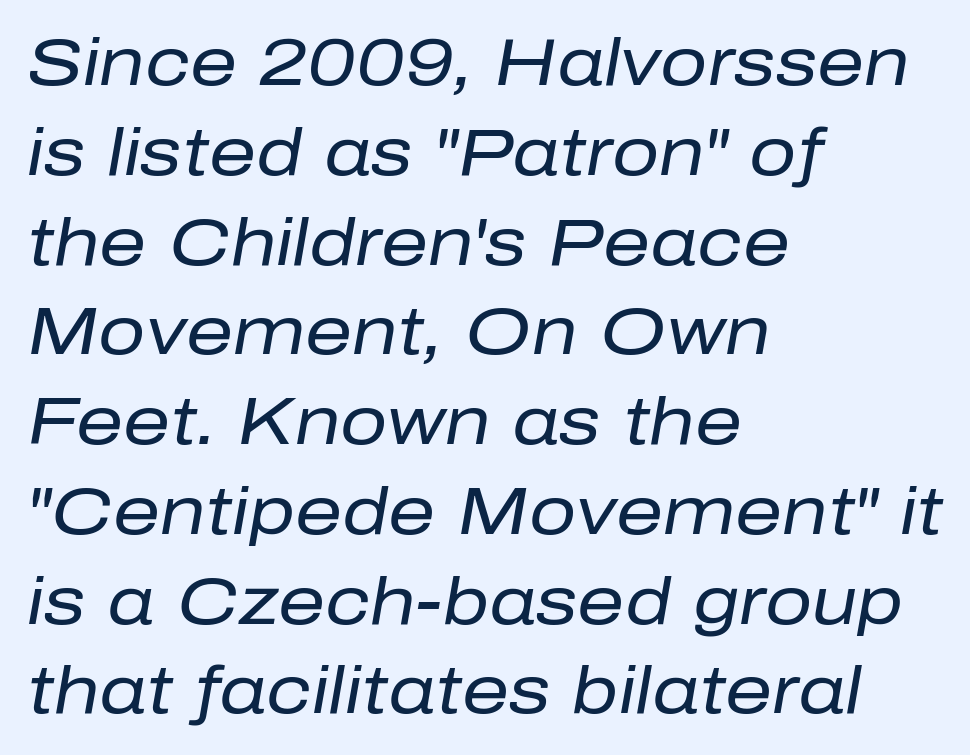
Q: Is the text bold? A: No.
Q: Is the text italic (slanted)? A: Yes, it leans right by about 10 degrees.
Q: Is the text underlined? A: No.
Q: How is the paragraph aligned? A: Left-aligned.
Q: Is the spacing between letters normal or unusually wide? A: Normal.
Q: Is the spacing between lines tight, normal or loose? A: Normal.
Q: Width (condensed, normal, or wide)? A: Normal.
Q: Stroke contrast? A: Low.
Q: x-height? A: Medium.
Q: Monospaced? A: No.
